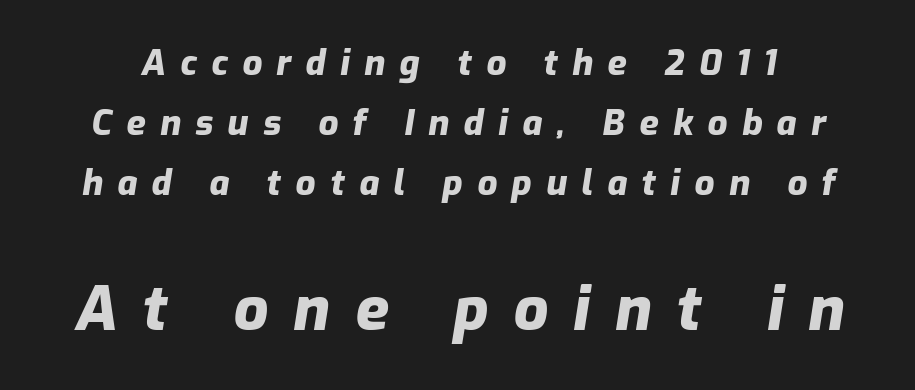
{"italic": "yes", "lean": "right", "slant_degrees": 9, "bold": "yes", "weight": "heavy", "width": "normal", "stroke_contrast": "low", "x_height": "medium", "monospaced": "no", "underline": "no", "line_spacing_ratio": 1.72, "letter_spacing": "wide", "letter_spacing_em": 0.41, "larger_block": "second", "size_ratio": 1.74, "glyph_px": 61}
